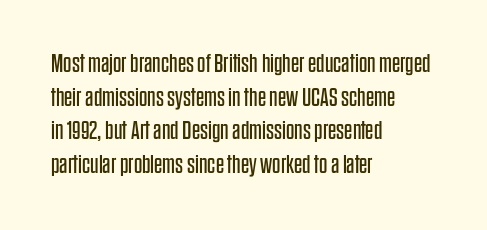
The image shows 26 px text type, upright; set left-aligned, normal line spacing (1.29x), normal letter spacing, not underlined.
